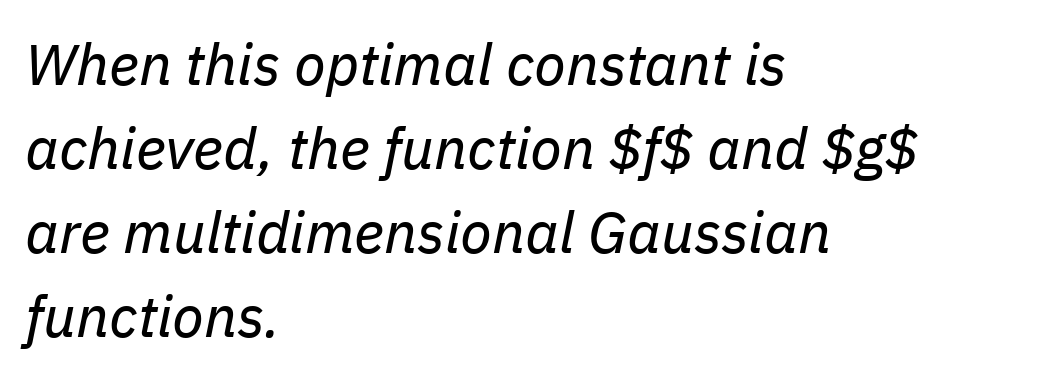
The rows are spaced the way most documents space them. The typesetting does not lean heavy: it is not bold. Proportional: the letters do not fall into vertical columns. It's the slanting kind of type.
